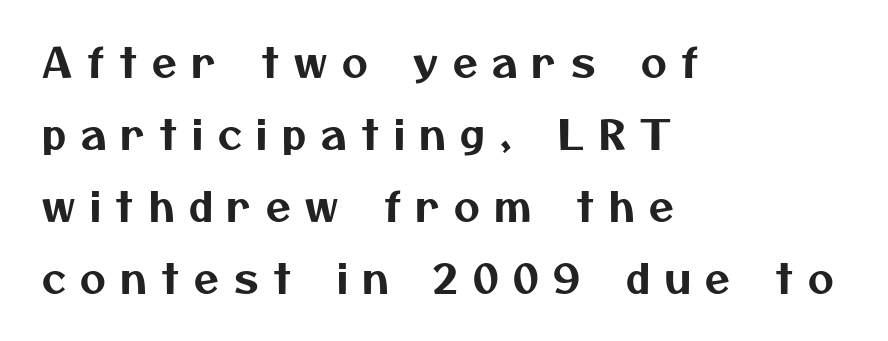
The image shows 40 px sans-serif type; set left-aligned, line spacing 1.8x, unusually wide letter spacing (+0.37 em), not underlined; medium stroke contrast and a medium x-height.
